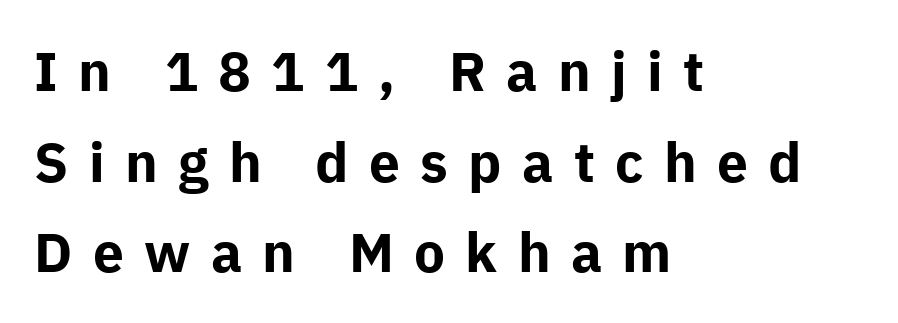
Each word looks stretched out because of the extra space between its letters. Characters remain perfectly vertical along every line. Regular leading. Notice how thick the strokes are: this is what a full bold looks like. The font family rendered here belongs to the sans-serif group.
